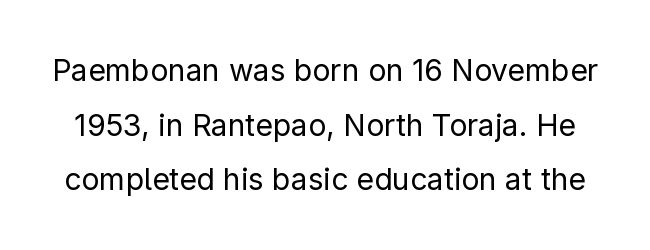
{"serif": "no", "italic": "no", "bold": "no", "weight": "regular", "width": "normal", "stroke_contrast": "low", "x_height": "medium", "monospaced": "no", "underline": "no", "line_spacing_ratio": 1.82, "letter_spacing": "normal", "letter_spacing_em": 0.0, "glyph_px": 30}
